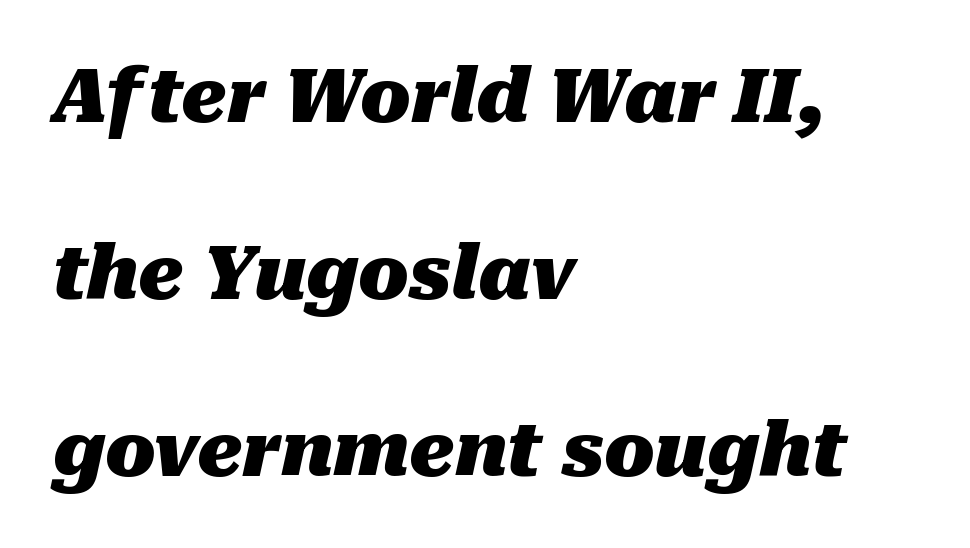
The image shows 74 px heavy type, italic (leaning right); set left-aligned, loose line spacing (2.39x), normal letter spacing, not underlined; medium stroke contrast and a medium x-height.
